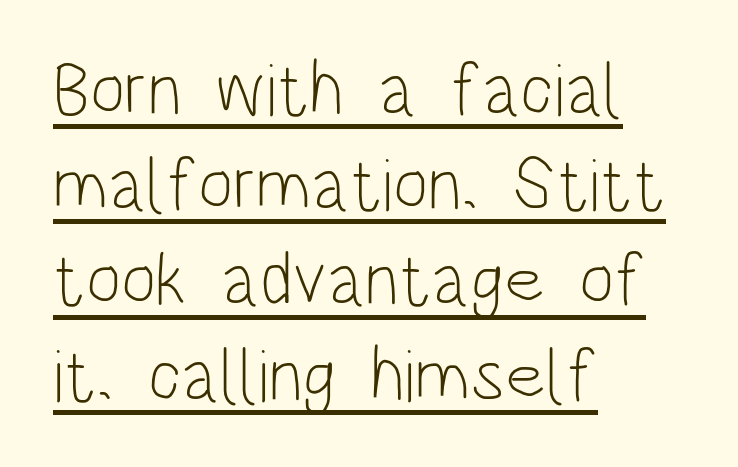
A sans-serif font was chosen for this passage. Is the block centered? No — it sits flush against the left margin. The strokes carry an ordinary text weight at most. Is the letter spacing exaggerated? No — it looks like the ordinary default. The specimen reads as upright at a glance.
